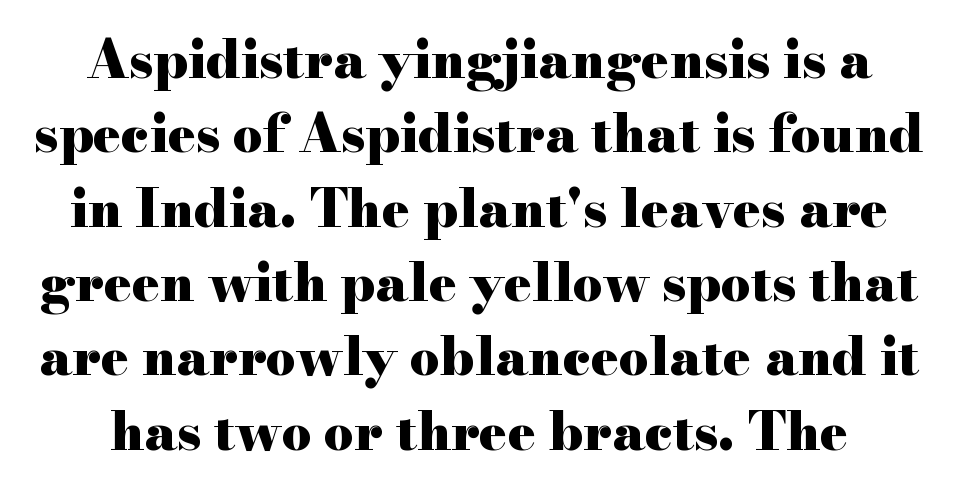
The image shows 52 px heavy, wide serif type, upright; set normal line spacing (1.43x), normal letter spacing, not underlined; high stroke contrast and a small x-height.
